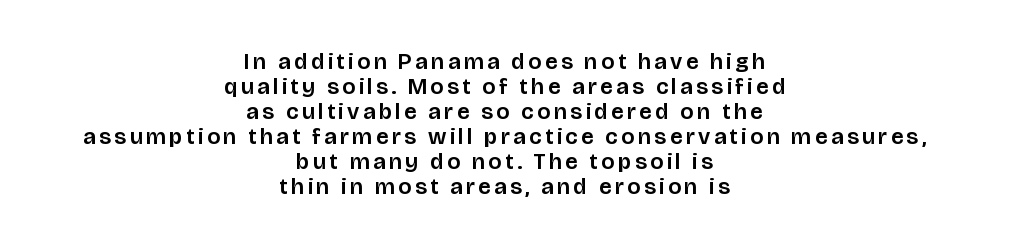
In terms of leading, this rendering errs on the cramped side. This sample uses an upright cut, with every glyph sitting square on the baseline. This rendering uses center alignment, leaving both contours irregular but symmetric. Type without underlining.
